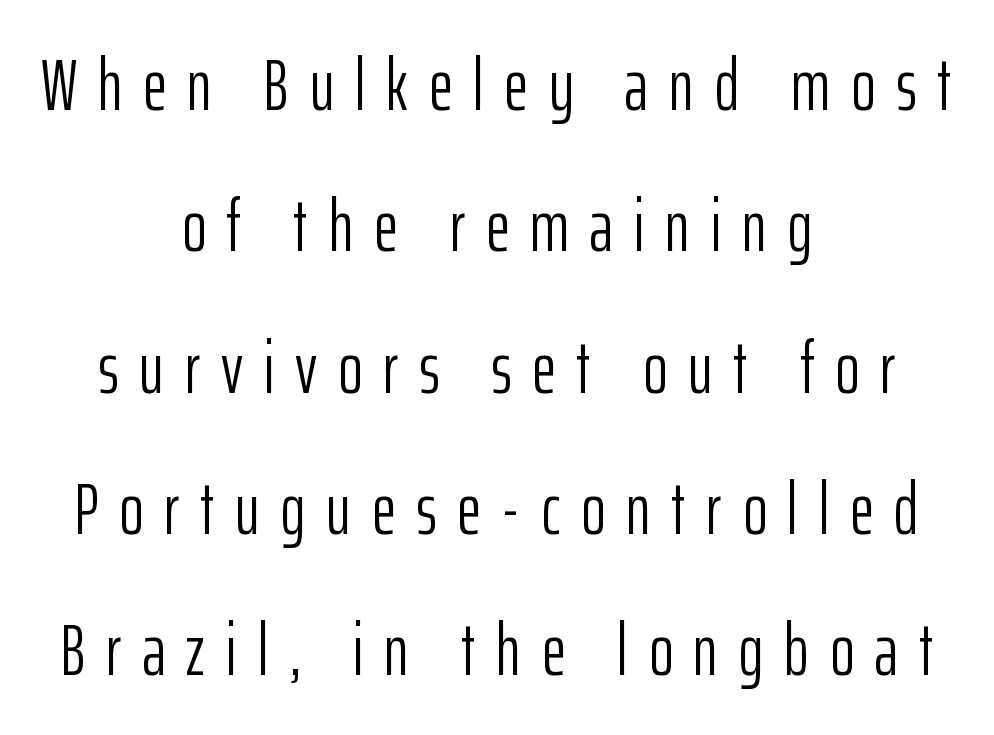
The face used here is a sans, in the tradition of grotesques and geometrics. The block of text is sparse from top to bottom, with ample space between rows. A bare baseline throughout the passage. The passage shown has open, widely tracked lettering throughout. The letters advance in unequal steps, a hallmark of proportional type. Centered paragraph, ragged on both sides.
